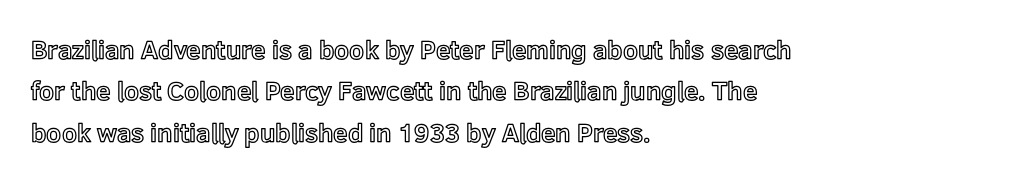
{"italic": "no", "underline": "no", "align": "left", "line_spacing": "normal", "line_spacing_ratio": 1.59, "letter_spacing": "normal", "letter_spacing_em": 0.0, "glyph_px": 26}
